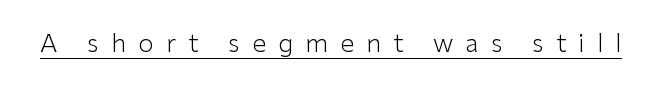
The image shows 25 px text type, upright; set unusually wide letter spacing (+0.49 em), underlined.
